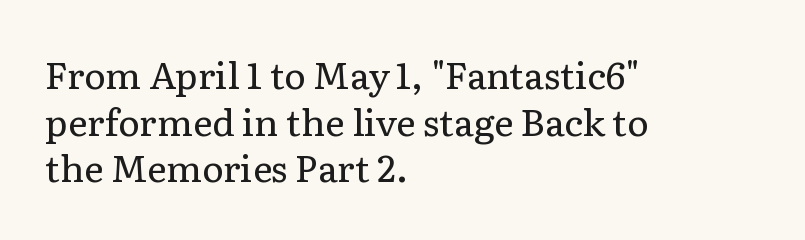
The image shows 37 px regular-weight serif type, upright; set left-aligned, normal line spacing (1.26x), normal letter spacing, not underlined; low stroke contrast and a medium x-height.
